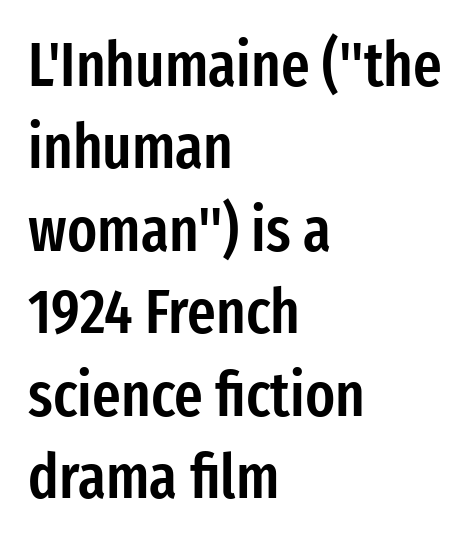
Q: Is the text bold? A: Semi-bold.
Q: Is the text italic (slanted)? A: No, it is upright.
Q: Is the typeface a serif or a sans-serif typeface? A: Sans-serif.
Q: Is the text underlined? A: No.
Q: How is the paragraph aligned? A: Left-aligned.
Q: Is the spacing between letters normal or unusually wide? A: Normal.
Q: Is the spacing between lines tight, normal or loose? A: Normal.
Q: Width (condensed, normal, or wide)? A: Condensed.
Q: Stroke contrast? A: Low.
Q: x-height? A: Medium.
Q: Monospaced? A: No.
